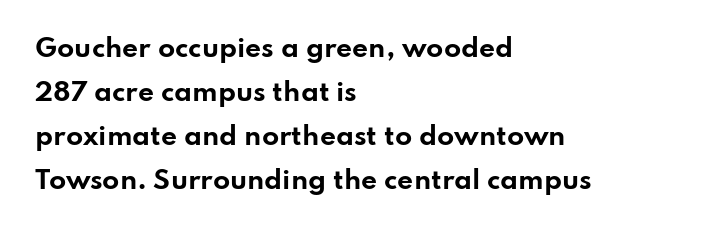
The image shows 25 px bold type, upright; set left-aligned, line spacing 1.76x, normal letter spacing, not underlined.
